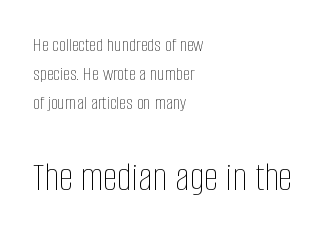
The image shows 41 px thin, condensed type, upright; set left-aligned, normal line spacing (1.45x), normal letter spacing, not underlined; the second (bottom) block is 2.05x larger; low stroke contrast and a large x-height.
